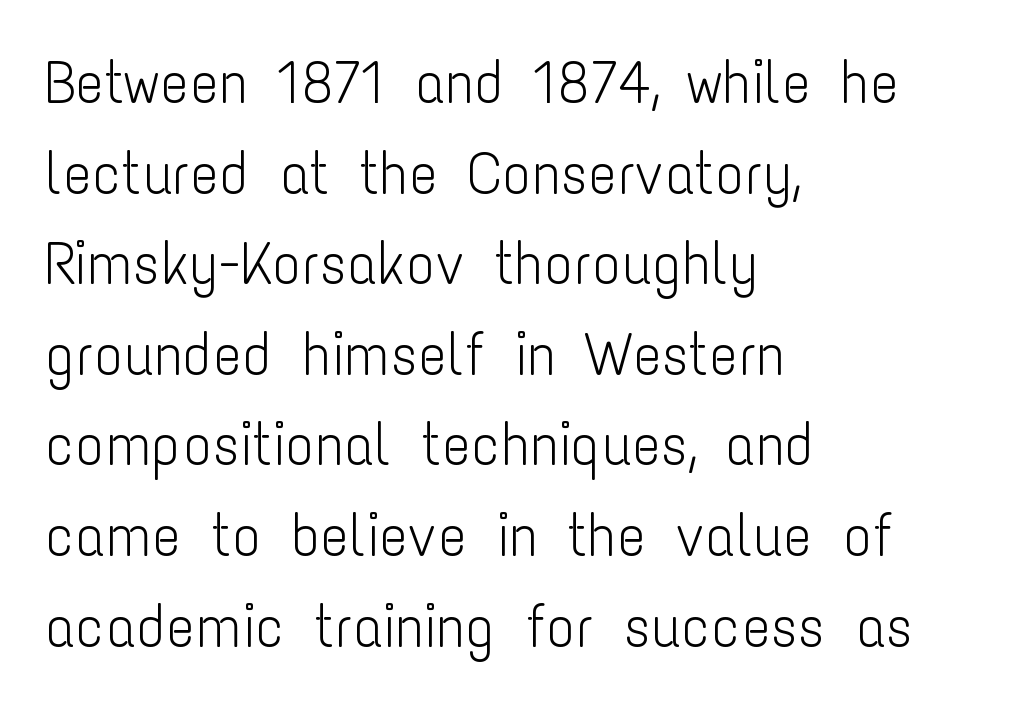
{"serif": "no", "italic": "no", "bold": "no", "weight": "light", "width": "condensed", "stroke_contrast": "low", "x_height": "medium", "monospaced": "no", "underline": "no", "align": "left", "line_spacing": "normal", "line_spacing_ratio": 1.51, "letter_spacing": "normal", "letter_spacing_em": 0.0, "glyph_px": 60}
